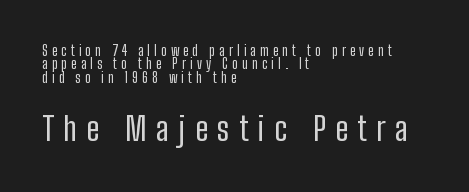
Q: Is the text bold? A: No.
Q: Is the text italic (slanted)? A: No, it is upright.
Q: Is the typeface a serif or a sans-serif typeface? A: Sans-serif.
Q: Is the text underlined? A: No.
Q: How is the paragraph aligned? A: Left-aligned.
Q: Is the spacing between letters normal or unusually wide? A: Unusually wide.
Q: Is the spacing between lines tight, normal or loose? A: Tight.
Q: Which block of text is set in a larger size, the first (top) or the second (bottom)? A: The second (bottom) one.
Q: Width (condensed, normal, or wide)? A: Condensed.
Q: Stroke contrast? A: Low.
Q: x-height? A: Medium.
Q: Monospaced? A: No.
